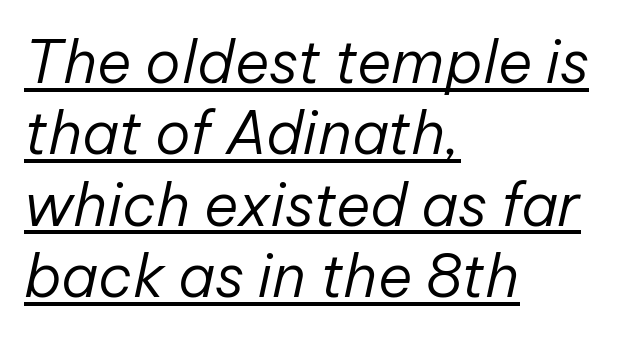
{"italic": "yes", "lean": "right", "slant_degrees": 12, "bold": "no", "weight": "regular", "width": "normal", "stroke_contrast": "low", "x_height": "medium", "monospaced": "no", "underline": "yes", "align": "left", "line_spacing_ratio": 1.21, "letter_spacing": "normal", "letter_spacing_em": 0.0, "glyph_px": 59}
